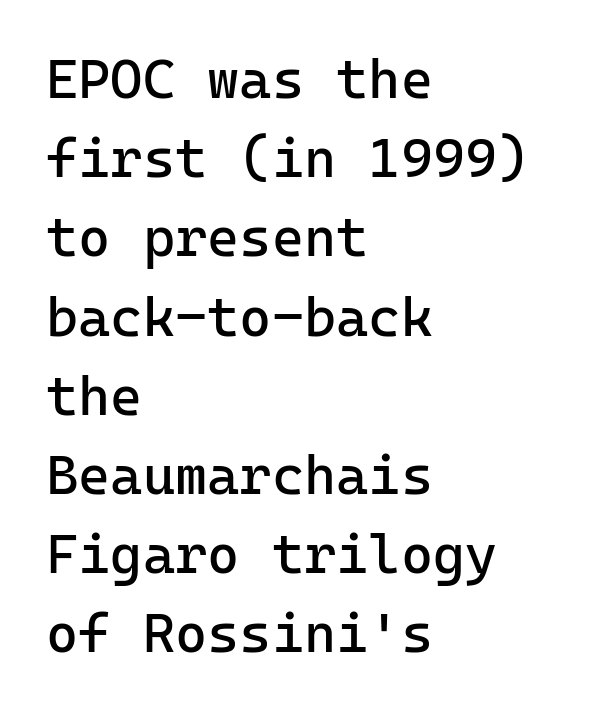
Q: Is the text bold? A: No.
Q: Is the text italic (slanted)? A: No, it is upright.
Q: Is the typeface a serif or a sans-serif typeface? A: Sans-serif.
Q: Is the text underlined? A: No.
Q: How is the paragraph aligned? A: Left-aligned.
Q: Is the spacing between letters normal or unusually wide? A: Normal.
Q: Is the spacing between lines tight, normal or loose? A: Normal.
Q: Width (condensed, normal, or wide)? A: Normal.
Q: Stroke contrast? A: Low.
Q: x-height? A: Medium.
Q: Monospaced? A: Yes.
